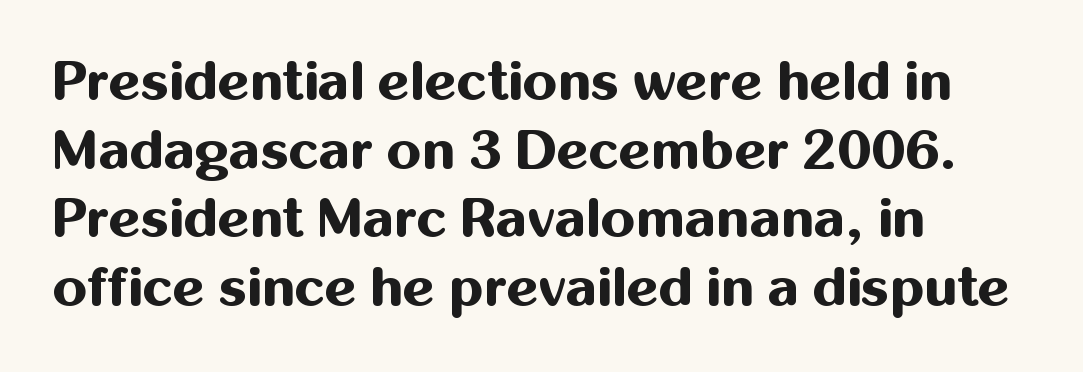
The image shows 55 px bold sans-serif type, upright; set left-aligned, normal line spacing (1.25x), normal letter spacing, not underlined; medium stroke contrast and a medium x-height.
